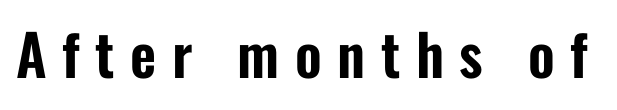
Q: Is the text italic (slanted)? A: No, it is upright.
Q: Is the typeface a serif or a sans-serif typeface? A: Sans-serif.
Q: Is the text underlined? A: No.
Q: Is the spacing between letters normal or unusually wide? A: Unusually wide.
Q: Width (condensed, normal, or wide)? A: Condensed.
Q: Stroke contrast? A: Low.
Q: x-height? A: Medium.
Q: Monospaced? A: No.
